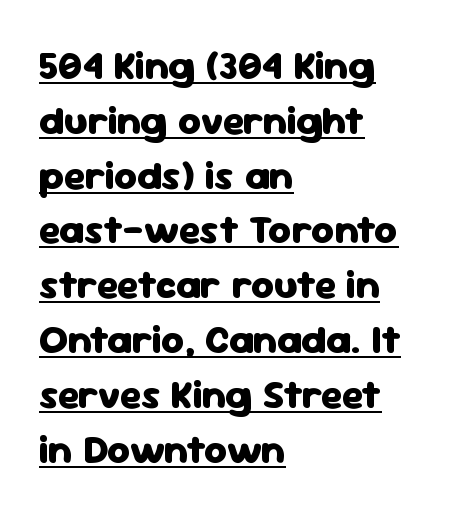
Q: Is the text bold? A: Yes.
Q: Is the text italic (slanted)? A: No, it is upright.
Q: Is the typeface a serif or a sans-serif typeface? A: Sans-serif.
Q: Is the text underlined? A: Yes.
Q: How is the paragraph aligned? A: Left-aligned.
Q: Is the spacing between letters normal or unusually wide? A: Normal.
Q: Is the spacing between lines tight, normal or loose? A: Normal.
Q: Width (condensed, normal, or wide)? A: Normal.
Q: Stroke contrast? A: Low.
Q: x-height? A: Medium.
Q: Monospaced? A: No.
